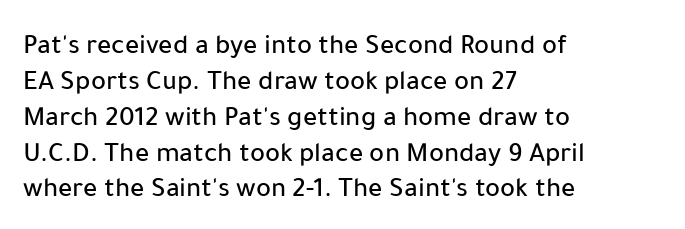
{"serif": "no", "italic": "no", "width": "normal", "stroke_contrast": "low", "x_height": "medium", "monospaced": "no", "underline": "no", "align": "left", "line_spacing": "normal", "line_spacing_ratio": 1.28, "letter_spacing": "normal", "letter_spacing_em": 0.0, "glyph_px": 28}
